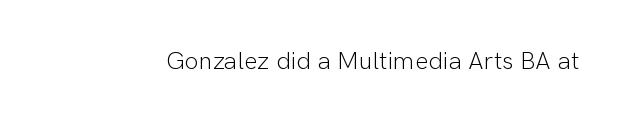
{"italic": "no", "bold": "no", "underline": "no", "letter_spacing": "normal", "letter_spacing_em": 0.0, "glyph_px": 25}
